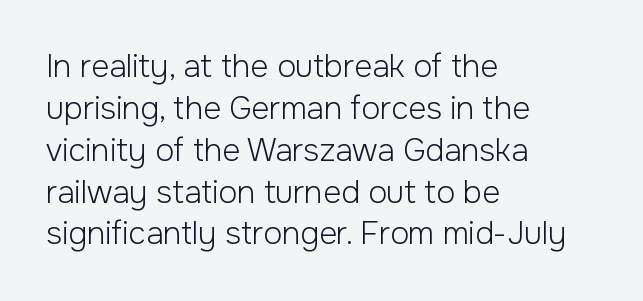
The image shows 31 px light sans-serif type, upright; set left-aligned, normal line spacing (1.35x), normal letter spacing, not underlined; low stroke contrast and a medium x-height.
